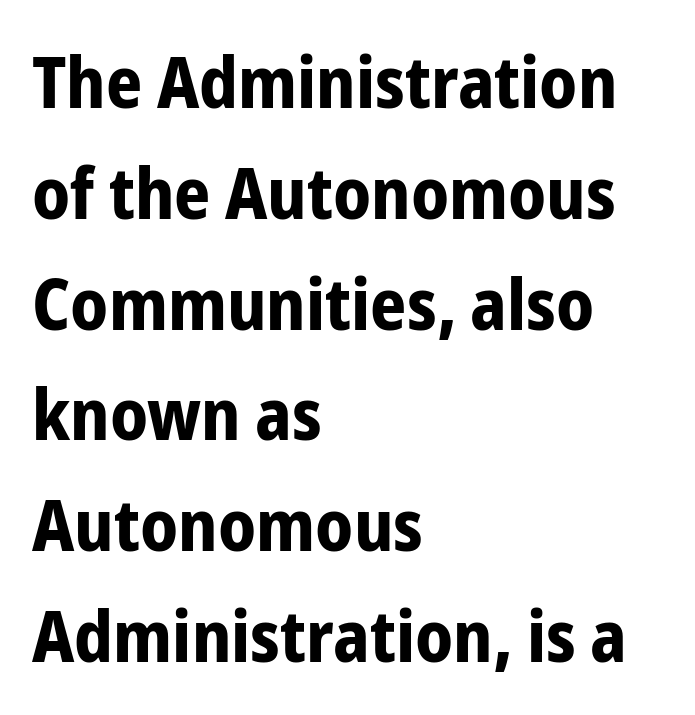
The image shows 71 px bold, condensed sans-serif type, upright; set left-aligned, normal line spacing (1.56x), normal letter spacing, not underlined; low stroke contrast and a medium x-height.
